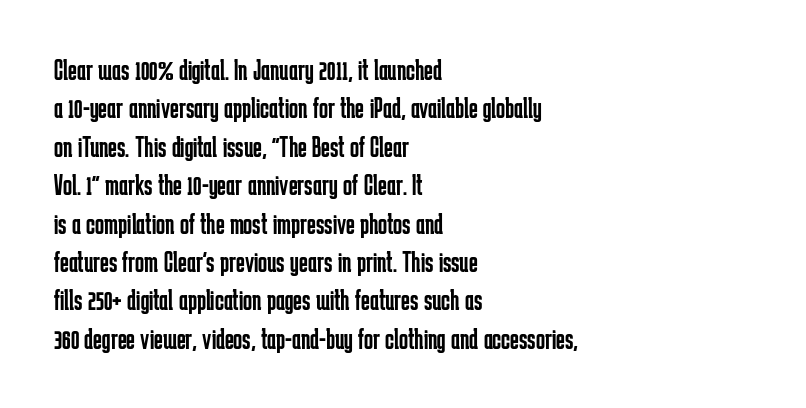
{"serif": "no", "italic": "no", "bold": "no", "weight": "regular", "width": "condensed", "stroke_contrast": "low", "x_height": "medium", "monospaced": "no", "underline": "no", "align": "left", "line_spacing": "normal", "line_spacing_ratio": 1.28, "letter_spacing": "normal", "letter_spacing_em": 0.0, "glyph_px": 30}
